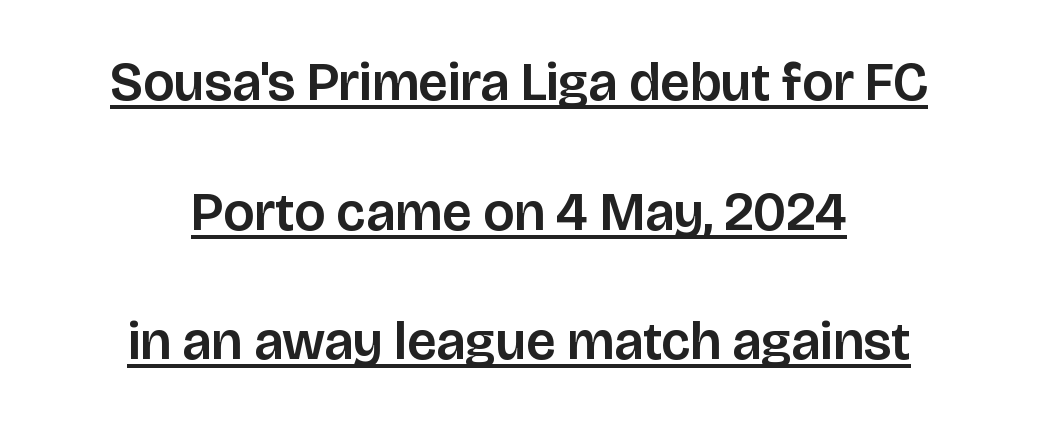
{"serif": "no", "italic": "no", "width": "normal", "stroke_contrast": "low", "x_height": "large", "monospaced": "no", "underline": "yes", "align": "center", "line_spacing": "loose", "line_spacing_ratio": 2.4, "letter_spacing": "normal", "letter_spacing_em": 0.0, "glyph_px": 54}
